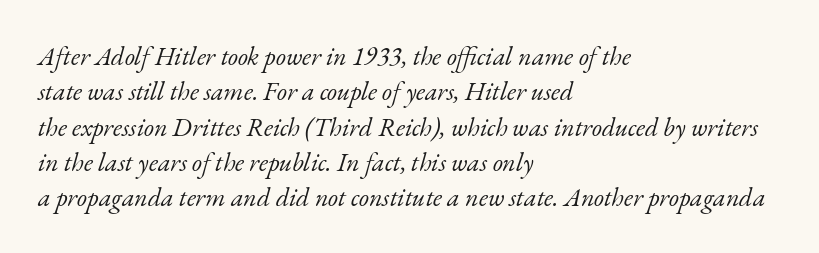
The image shows 26 px text type, italic (leaning right); set left-aligned, normal line spacing (1.36x), normal letter spacing, not underlined.
